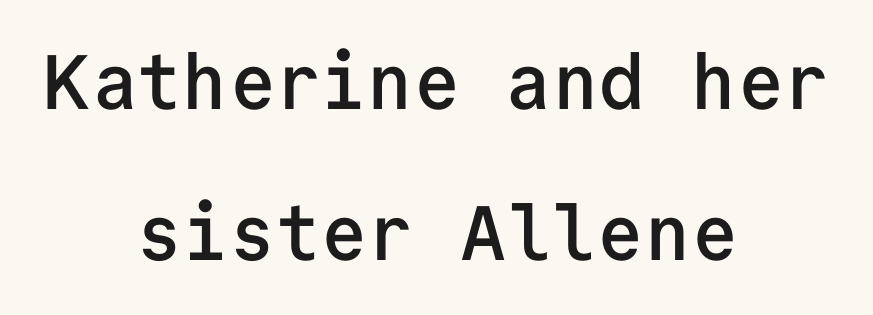
{"serif": "no", "italic": "no", "bold": "semi", "weight": "semibold", "width": "normal", "stroke_contrast": "low", "x_height": "medium", "monospaced": "yes", "underline": "no", "align": "center", "line_spacing": "loose", "line_spacing_ratio": 1.96, "letter_spacing": "normal", "letter_spacing_em": 0.0, "glyph_px": 77}
